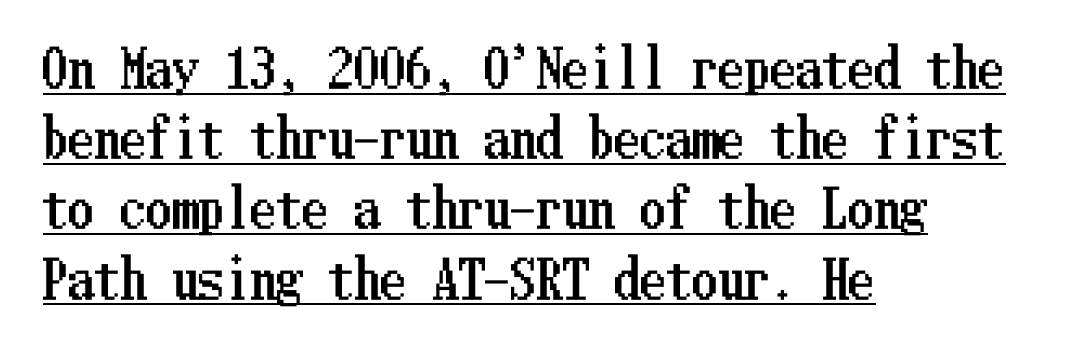
The image shows 52 px condensed type, upright; set left-aligned, normal line spacing (1.35x), normal letter spacing, underlined; low stroke contrast and a medium x-height.
